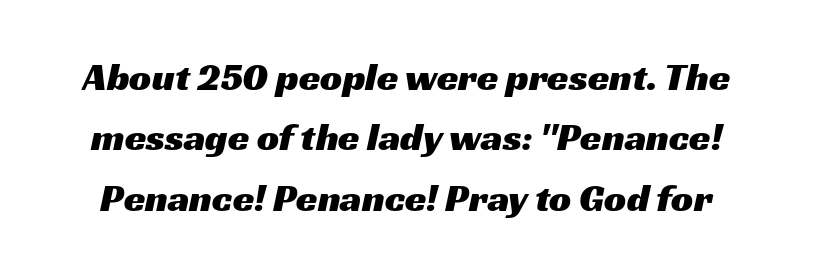
Rows of type keep a routine distance in the vertical direction. Each letter keeps its own natural width here, so spacing adapts to shape. This is sans-serif lettering, the kind often seen on screens and signage. Nobody touched the tracking dial on this one. Lines of text with bare space underneath.
